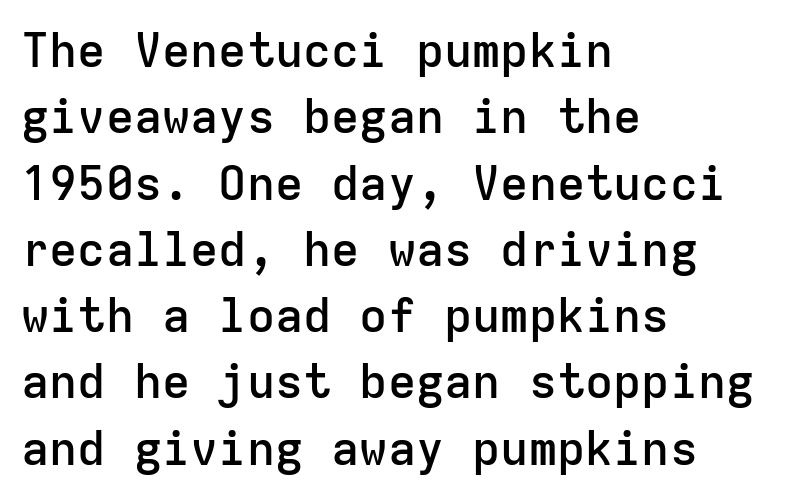
{"serif": "no", "italic": "no", "bold": "semi", "weight": "semibold", "width": "normal", "stroke_contrast": "low", "x_height": "medium", "monospaced": "yes", "underline": "no", "align": "left", "line_spacing": "normal", "line_spacing_ratio": 1.41, "letter_spacing": "normal", "letter_spacing_em": 0.0, "glyph_px": 47}
